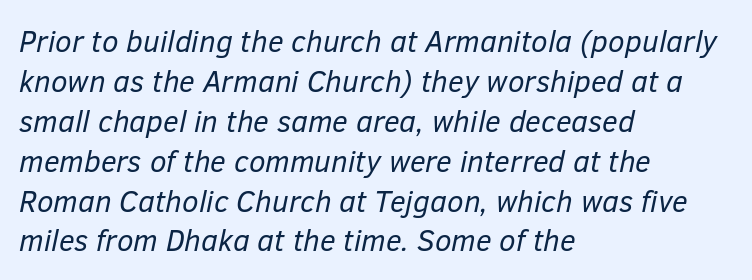
Q: Is the text bold? A: No.
Q: Is the text italic (slanted)? A: Yes, it leans right by about 12 degrees.
Q: Is the text underlined? A: No.
Q: How is the paragraph aligned? A: Left-aligned.
Q: Is the spacing between letters normal or unusually wide? A: Normal.
Q: Is the spacing between lines tight, normal or loose? A: Normal.
Q: Width (condensed, normal, or wide)? A: Normal.
Q: Stroke contrast? A: Low.
Q: x-height? A: Medium.
Q: Monospaced? A: No.
